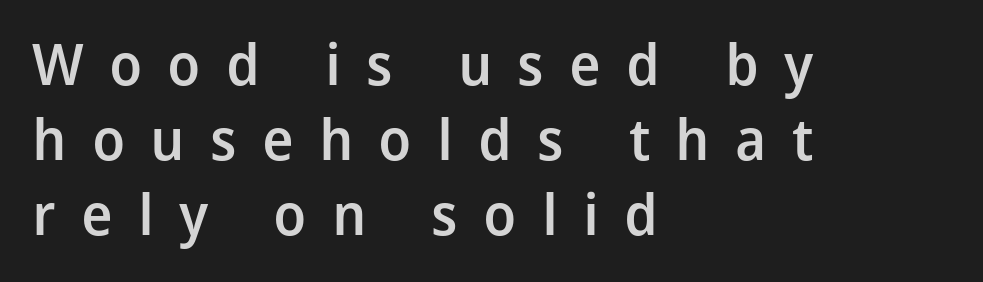
The image shows 57 px semibold sans-serif type, upright; set left-aligned, normal line spacing (1.32x), unusually wide letter spacing (+0.44 em), not underlined; low stroke contrast and a medium x-height.
